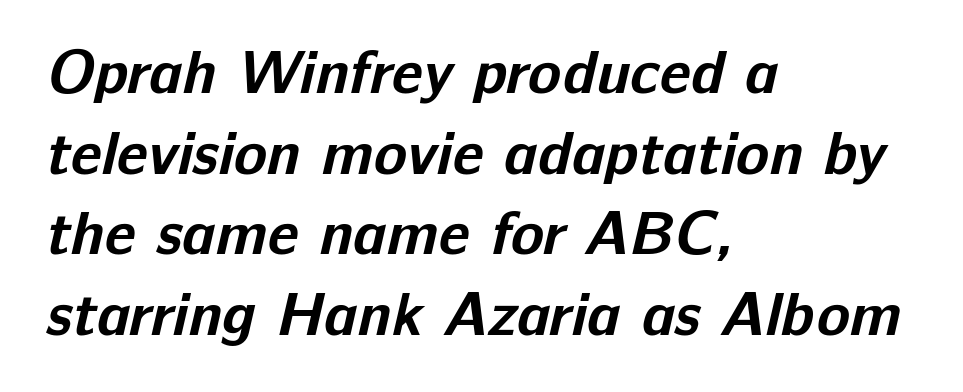
Do the characters align in a grid? No, the font is proportional. Letterform terminals end flat and unadorned throughout the passage. The passage shown stacks its lines at a standard gap. The typesetting leans heavy: a genuine bold. Anything drawn beneath the words? Only blank space.
